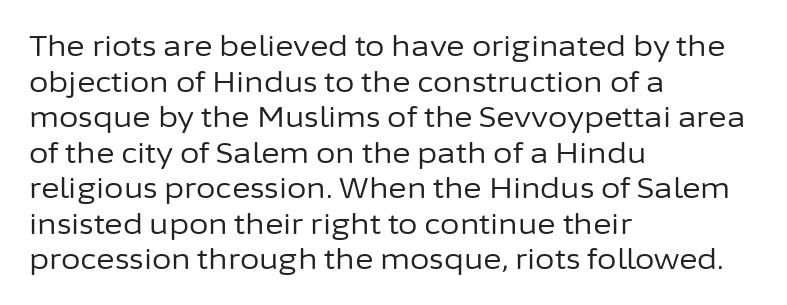
Q: Is the text bold? A: No.
Q: Is the text italic (slanted)? A: No, it is upright.
Q: Is the typeface a serif or a sans-serif typeface? A: Sans-serif.
Q: Is the text underlined? A: No.
Q: How is the paragraph aligned? A: Left-aligned.
Q: Is the spacing between letters normal or unusually wide? A: Normal.
Q: Is the spacing between lines tight, normal or loose? A: Normal.
Q: Width (condensed, normal, or wide)? A: Normal.
Q: Stroke contrast? A: Low.
Q: x-height? A: Medium.
Q: Monospaced? A: No.
